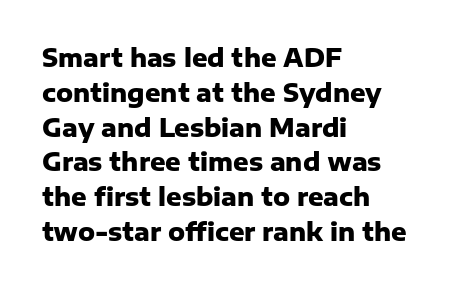
Nope, not italic — everything's standing straight. The passage shown has conventional tracking throughout. Bold? Absolutely — the strokes are thick and heavy. If you drew a ruler down the left edge, every line would touch it. The gap between lines stays unmarked. Horizontal bands of white between lines are of average thickness.
